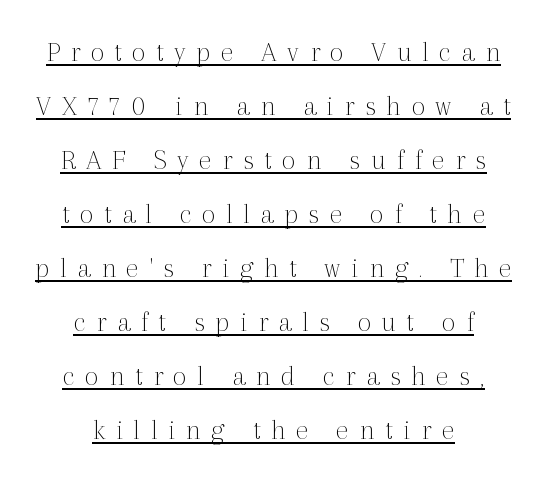
The image shows 30 px thin serif type, upright; set centered, line spacing 1.8x, unusually wide letter spacing (+0.35 em), underlined; a medium x-height.
